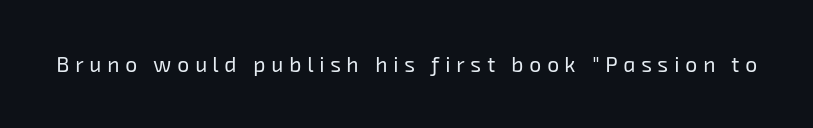
{"bold": "no", "underline": "no", "letter_spacing": "wide", "letter_spacing_em": 0.28, "glyph_px": 21}
